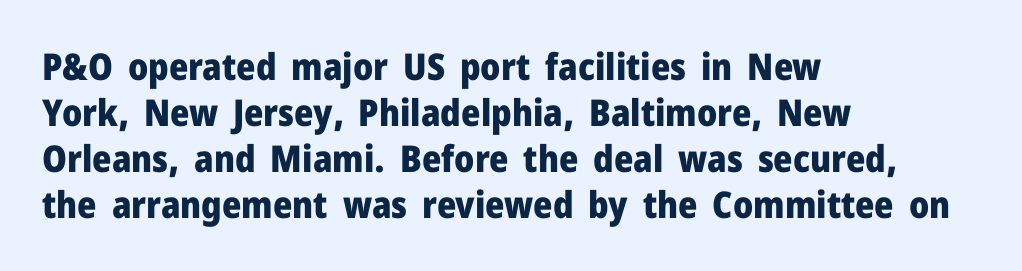
The image shows 37 px heavy sans-serif type, upright; set left-aligned, line spacing 1.24x, normal letter spacing, not underlined; low stroke contrast and a medium x-height.
